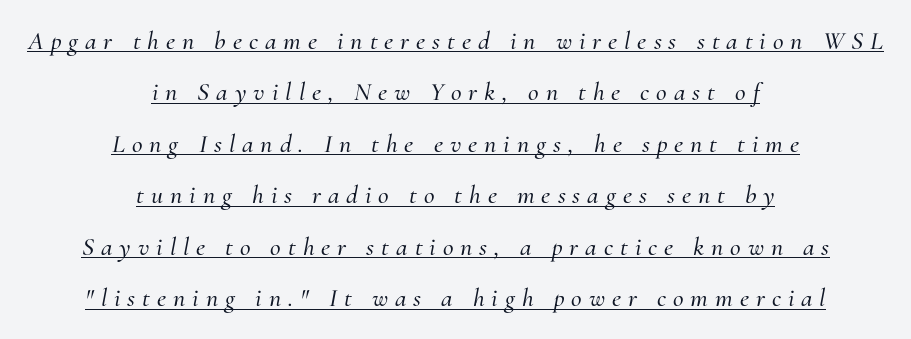
{"italic": "yes", "lean": "right", "slant_degrees": 10, "underline": "yes", "align": "center", "line_spacing": "loose", "line_spacing_ratio": 1.98, "letter_spacing": "wide", "letter_spacing_em": 0.27, "glyph_px": 26}
